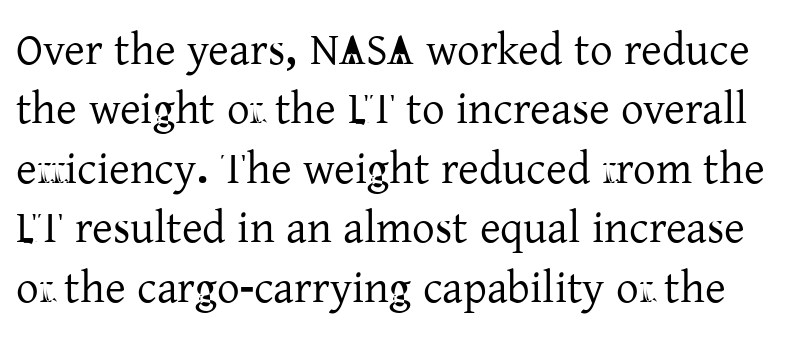
A normal amount of white space separates one row of letters from the next. What kind of face is this? One with serifs. The axis of the letterforms is exactly vertical. Words appear dense and cohesive because spacing is normal. Descender tails drop into unmarked territory.
